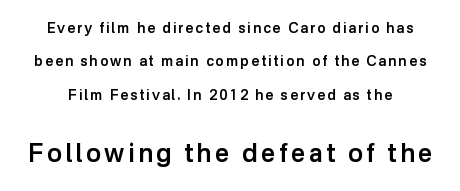
{"italic": "no", "bold": "semi", "underline": "no", "line_spacing": "loose", "line_spacing_ratio": 2.39, "larger_block": "second", "size_ratio": 1.79, "glyph_px": 25}
